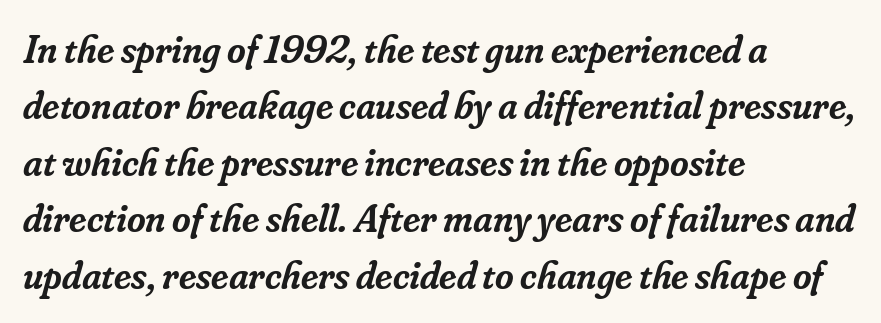
The font family rendered here belongs to the serif group. Plain, unruled lines of type. You can tell it's italic because the verticals aren't actually vertical. Weight check: semibold — heavier than regular, not quite bold. This rendering leaves character spacing at its baseline value.
